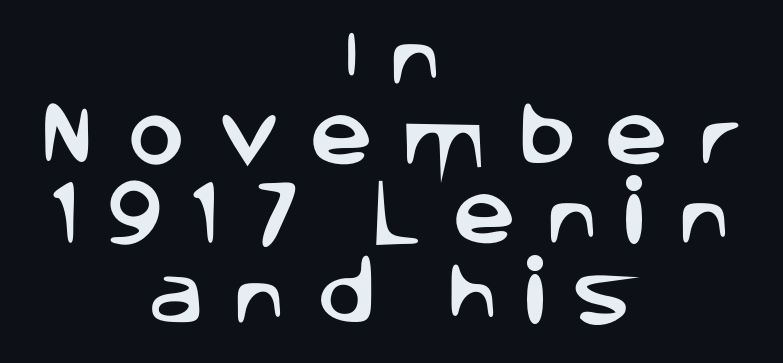
{"serif": "no", "italic": "no", "width": "normal", "stroke_contrast": "low", "x_height": "large", "monospaced": "no", "underline": "no", "align": "center", "line_spacing": "tight", "line_spacing_ratio": 1.12, "letter_spacing": "wide", "letter_spacing_em": 0.39, "glyph_px": 71}
